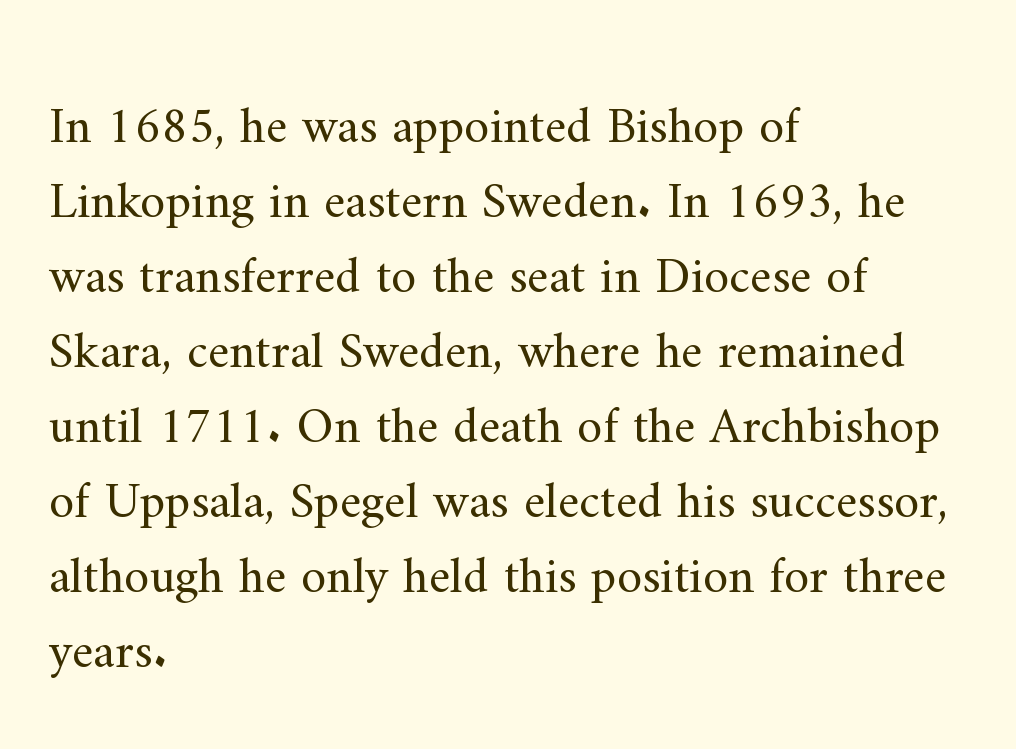
Q: Is the text bold? A: No.
Q: Is the text italic (slanted)? A: No, it is upright.
Q: Is the typeface a serif or a sans-serif typeface? A: Serif.
Q: Is the text underlined? A: No.
Q: How is the paragraph aligned? A: Left-aligned.
Q: Is the spacing between letters normal or unusually wide? A: Normal.
Q: Is the spacing between lines tight, normal or loose? A: Normal.
Q: Width (condensed, normal, or wide)? A: Normal.
Q: Stroke contrast? A: Medium.
Q: x-height? A: Small.
Q: Monospaced? A: No.
